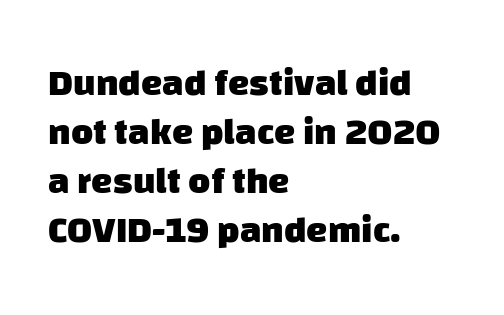
Q: Is the text bold? A: Yes.
Q: Is the typeface a serif or a sans-serif typeface? A: Sans-serif.
Q: Is the text underlined? A: No.
Q: How is the paragraph aligned? A: Left-aligned.
Q: Is the spacing between letters normal or unusually wide? A: Normal.
Q: Is the spacing between lines tight, normal or loose? A: Normal.
Q: Width (condensed, normal, or wide)? A: Normal.
Q: Stroke contrast? A: Low.
Q: x-height? A: Large.
Q: Monospaced? A: No.
